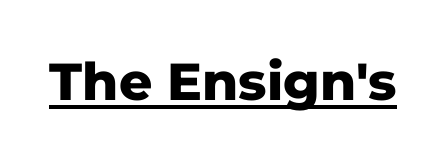
The image shows 52 px heavy sans-serif type, upright; set normal letter spacing, underlined; low stroke contrast and a medium x-height.
